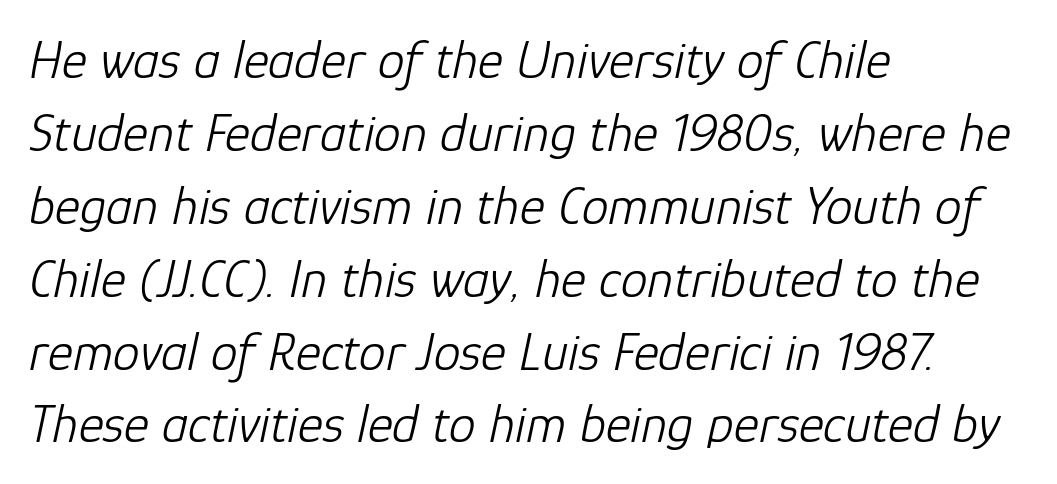
Slanted lettering throughout. Plain, unruled lines of type. Horizontal alignment here is leftward, the default for most running prose. Note the varied advance widths — an 'i' is clearly narrower than an 'm'.
